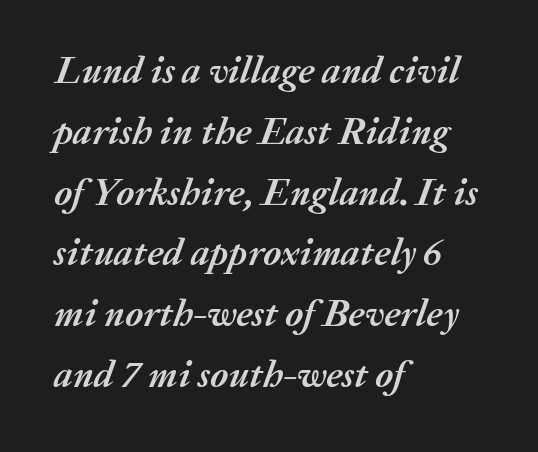
{"italic": "yes", "lean": "right", "slant_degrees": 20, "bold": "yes", "weight": "semibold", "width": "normal", "stroke_contrast": "medium", "x_height": "medium", "monospaced": "no", "underline": "no", "align": "left", "line_spacing": "normal", "line_spacing_ratio": 1.6, "letter_spacing": "normal", "letter_spacing_em": 0.0, "glyph_px": 38}
